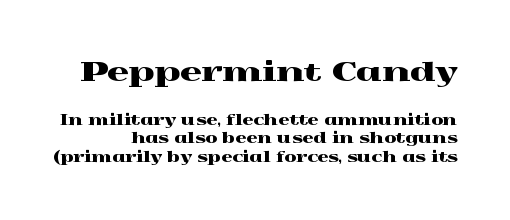
Q: Is the text italic (slanted)? A: No, it is upright.
Q: Is the text underlined? A: No.
Q: Is the spacing between letters normal or unusually wide? A: Normal.
Q: Is the spacing between lines tight, normal or loose? A: Normal.
Q: Which block of text is set in a larger size, the first (top) or the second (bottom)? A: The first (top) one.
